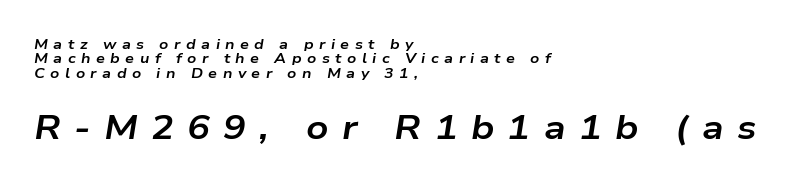
{"italic": "yes", "lean": "right", "slant_degrees": 9, "bold": "yes", "weight": "bold", "width": "wide", "stroke_contrast": "low", "x_height": "medium", "monospaced": "no", "underline": "no", "align": "left", "line_spacing": "tight", "line_spacing_ratio": 1.03, "letter_spacing": "wide", "letter_spacing_em": 0.39, "larger_block": "second", "size_ratio": 2.43, "glyph_px": 34}
